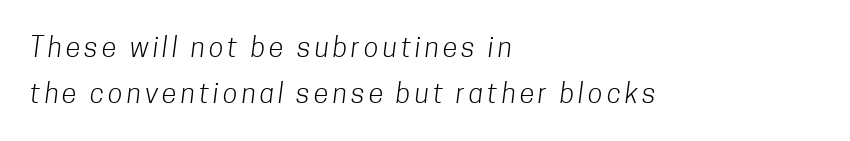
Q: Is the text bold? A: No.
Q: Is the text underlined? A: No.
Q: How is the paragraph aligned? A: Left-aligned.
